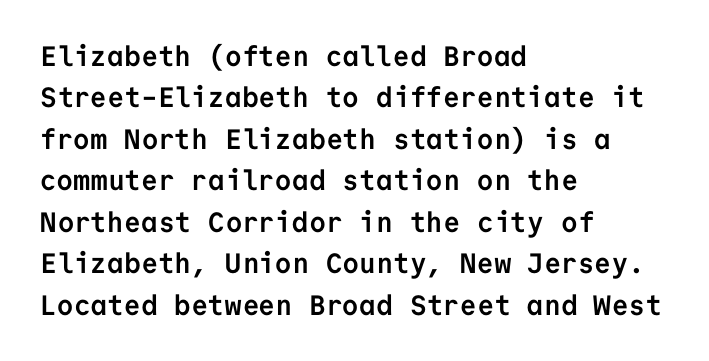
{"serif": "no", "italic": "no", "bold": "yes", "weight": "semibold", "width": "normal", "stroke_contrast": "low", "x_height": "medium", "monospaced": "yes", "underline": "no", "align": "left", "line_spacing": "normal", "line_spacing_ratio": 1.48, "letter_spacing": "normal", "letter_spacing_em": 0.0, "glyph_px": 28}
